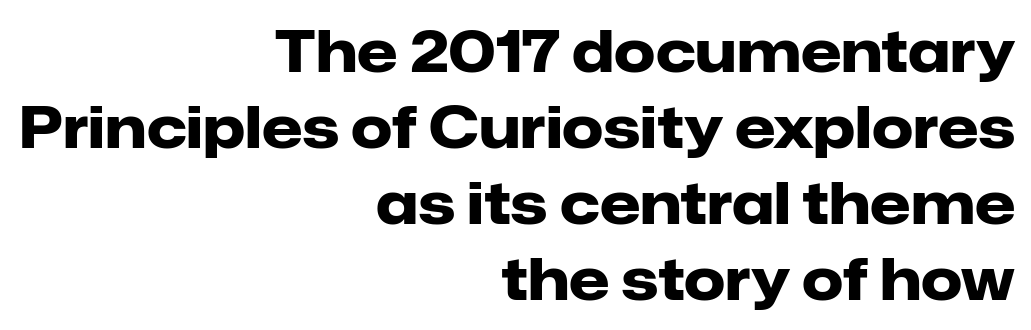
{"serif": "no", "italic": "no", "bold": "yes", "weight": "heavy", "width": "normal", "stroke_contrast": "low", "x_height": "medium", "monospaced": "no", "underline": "no", "align": "right", "line_spacing": "normal", "line_spacing_ratio": 1.31, "letter_spacing": "normal", "letter_spacing_em": 0.0, "glyph_px": 58}
